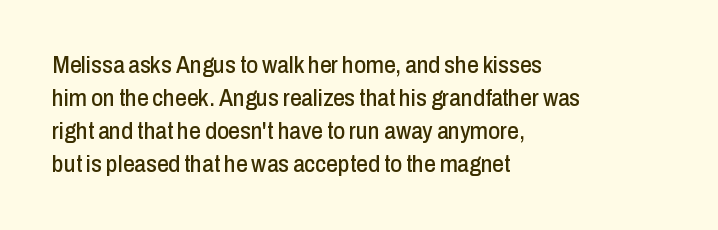
The image shows 23 px text type, upright; set left-aligned, normal line spacing (1.44x), normal letter spacing, not underlined.
